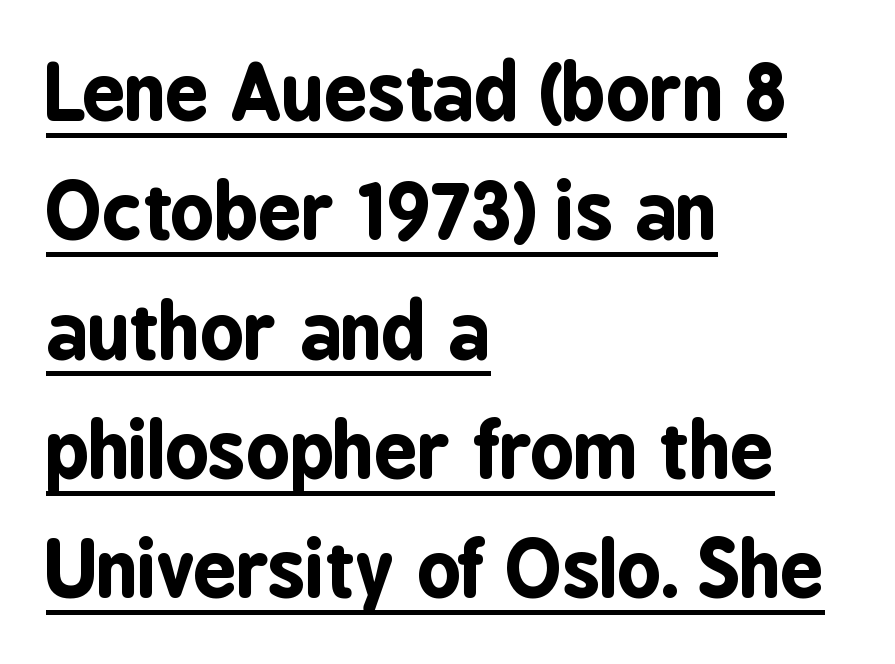
The image shows 76 px bold, condensed sans-serif type, upright; set left-aligned, normal line spacing (1.57x), normal letter spacing, underlined; low stroke contrast and a medium x-height.
